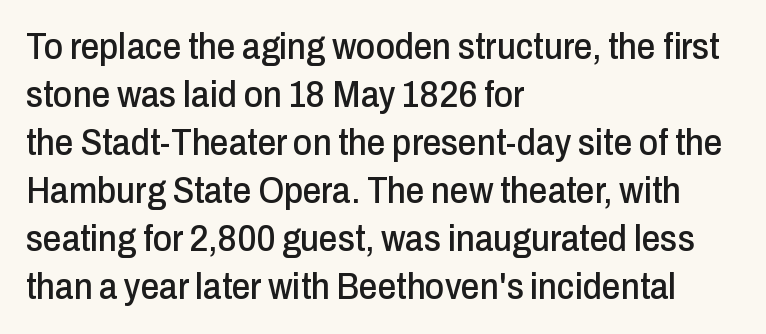
The image shows 37 px condensed sans-serif type, upright; set left-aligned, normal line spacing (1.3x), normal letter spacing, not underlined; low stroke contrast and a medium x-height.
